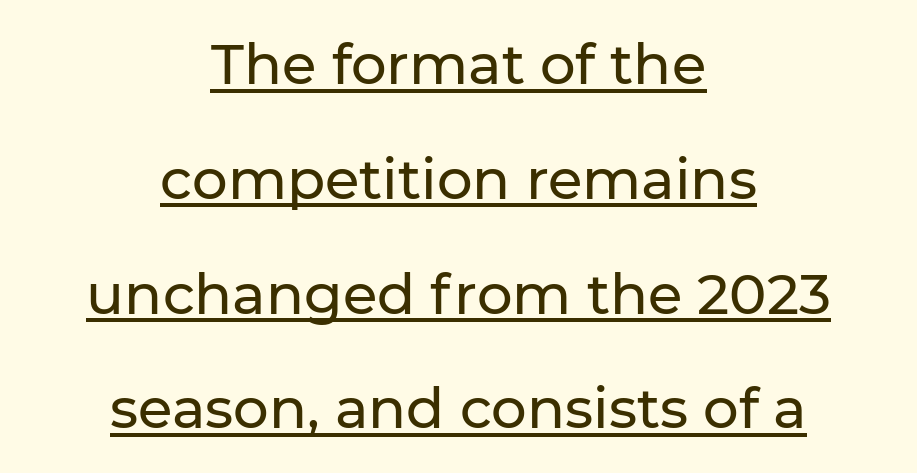
Q: Is the text italic (slanted)? A: No, it is upright.
Q: Is the typeface a serif or a sans-serif typeface? A: Sans-serif.
Q: Is the text underlined? A: Yes.
Q: How is the paragraph aligned? A: Centered.
Q: Is the spacing between letters normal or unusually wide? A: Normal.
Q: Is the spacing between lines tight, normal or loose? A: Loose.
Q: Width (condensed, normal, or wide)? A: Normal.
Q: Stroke contrast? A: Low.
Q: x-height? A: Medium.
Q: Monospaced? A: No.
